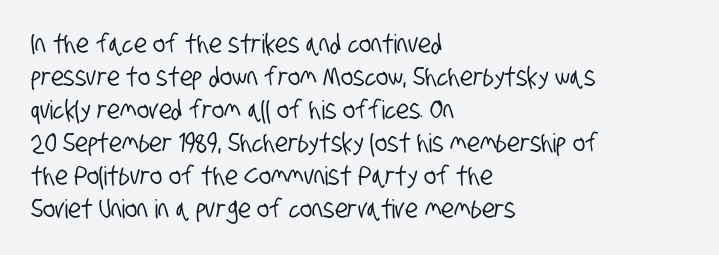
A student would call this left alignment; a typographer would say flush left, rag right. This block has exactly the height ordinary leading produces. The strip under each line holds only bare page. A typesetter would call this zero additional tracking.
